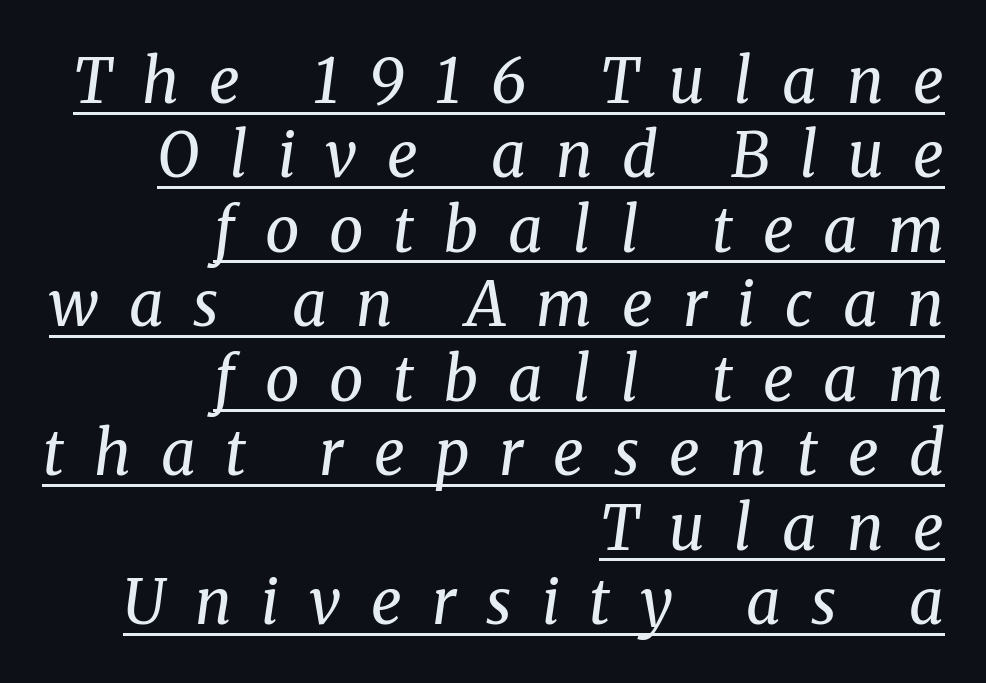
Leftover space on each line is placed entirely before the opening word. This is underlined copy, the kind a proofreader might mark for attention. Inter-character spacing is expanded well beyond the font's built-in metrics. The passage shown is typeset with a serif family.
